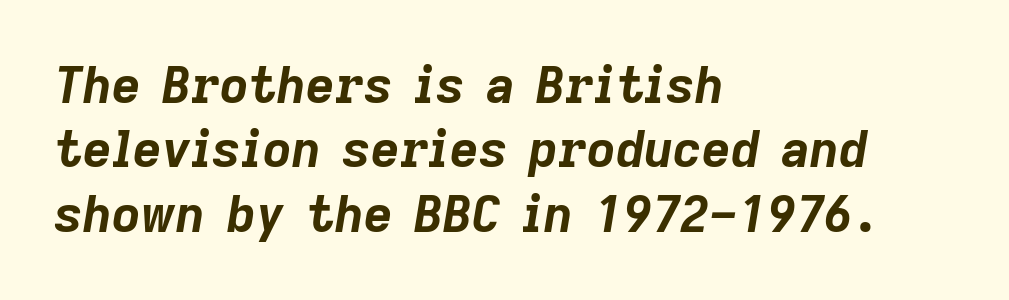
Q: Is the text bold? A: Yes.
Q: Is the text italic (slanted)? A: Yes, it leans right by about 9 degrees.
Q: Is the text underlined? A: No.
Q: How is the paragraph aligned? A: Left-aligned.
Q: Is the spacing between letters normal or unusually wide? A: Normal.
Q: Is the spacing between lines tight, normal or loose? A: Normal.
Q: Width (condensed, normal, or wide)? A: Normal.
Q: Stroke contrast? A: Low.
Q: x-height? A: Medium.
Q: Monospaced? A: No.
